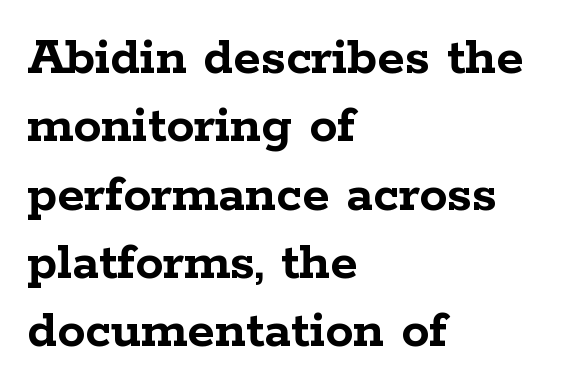
Every stem runs plumb, perpendicular to the baseline. Font category for this specimen: serif. The words here are not underlined. Every letter is thick-stroked: bold, no question. Standard letterfit; no display-style spreading of the glyphs. Here the designer chose a conventional face with non-uniform glyph widths.
